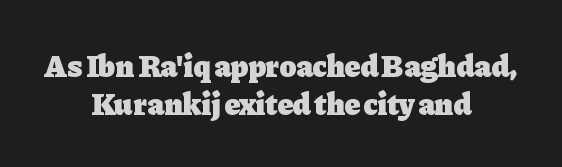
Each row of text sits above clean, open space. Typeset on center — no edge is straight. Each letter keeps its own natural width here, so spacing adapts to shape. Designer's note — italics off, roman on.
